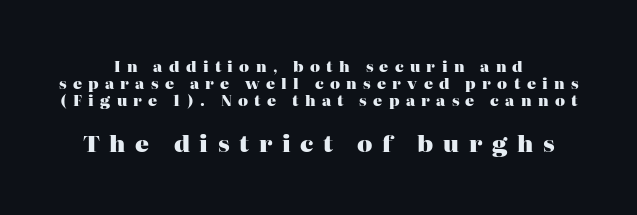
{"italic": "no", "bold": "yes", "underline": "no", "align": "center", "line_spacing": "tight", "line_spacing_ratio": 1.15, "letter_spacing": "wide", "letter_spacing_em": 0.42, "larger_block": "second", "size_ratio": 1.53, "glyph_px": 23}
